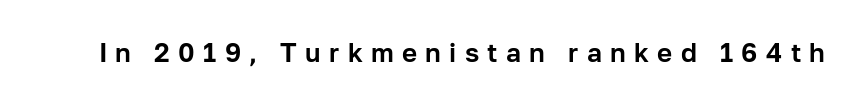
Is the letter spacing exaggerated? Yes — the characters are pushed far apart. Descenders are the only things crossing below the line. The specimen reads as upright at a glance.
